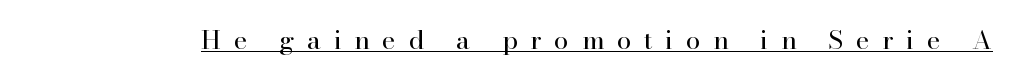
The image shows 26 px text type, upright; set unusually wide letter spacing (+0.49 em), underlined.
